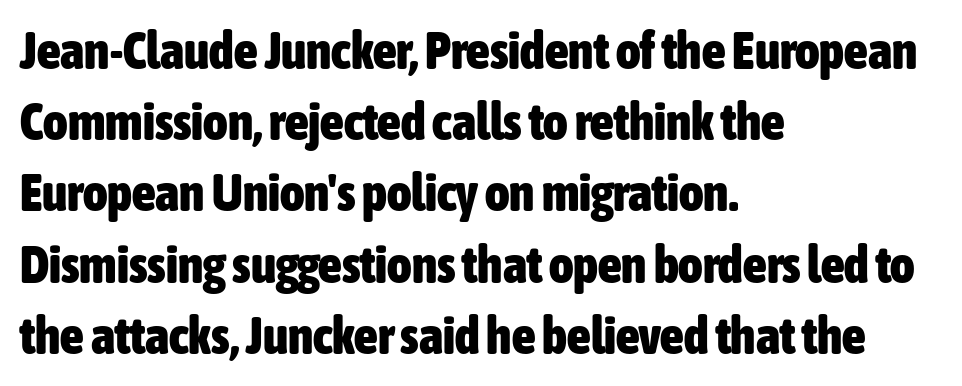
The image shows 52 px heavy, condensed sans-serif type, upright; set left-aligned, normal line spacing (1.37x), normal letter spacing, not underlined; low stroke contrast and a medium x-height.
